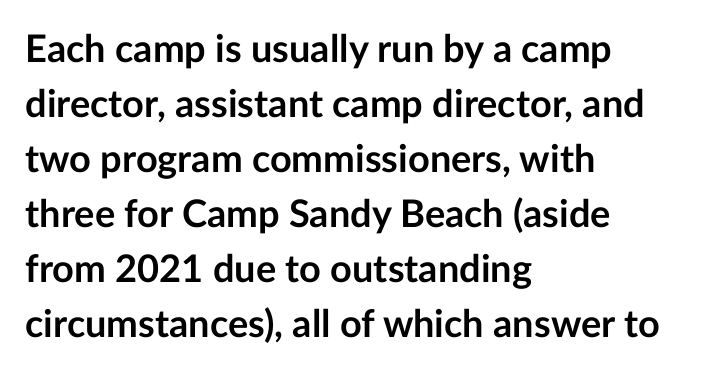
A roman cut, with each character standing at attention. Interline gaps are of average width in this sample. These lines are composed in type without serifs. These lines stack with their left ends in a neat column.
